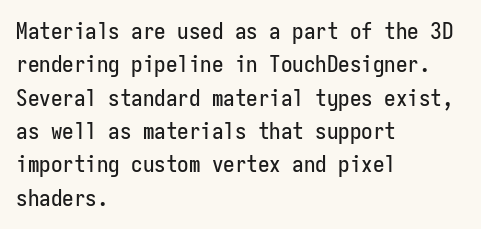
The image shows 23 px text type, upright; set left-aligned, normal line spacing (1.45x), normal letter spacing, not underlined.
